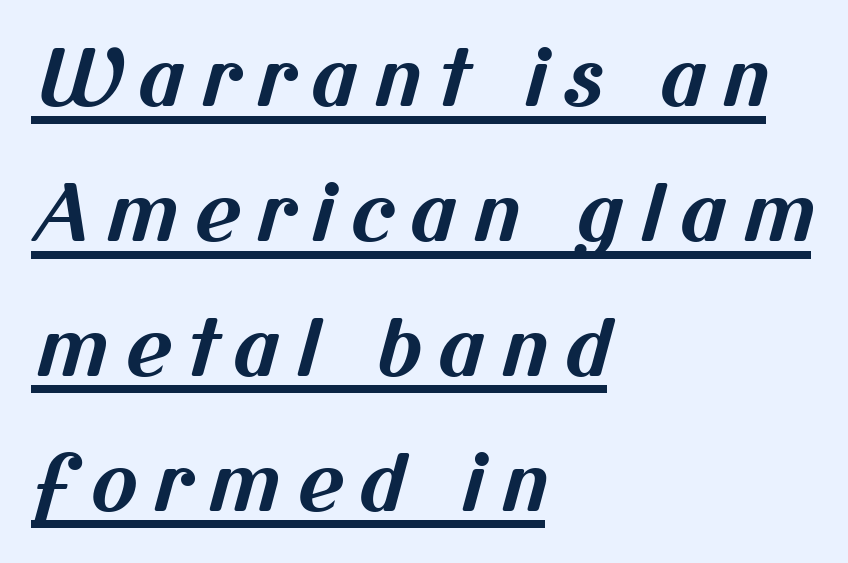
{"serif": "no", "bold": "yes", "weight": "bold", "width": "normal", "stroke_contrast": "medium", "x_height": "medium", "monospaced": "no", "underline": "yes", "align": "left", "line_spacing_ratio": 1.73, "letter_spacing": "wide", "letter_spacing_em": 0.21, "glyph_px": 78}
